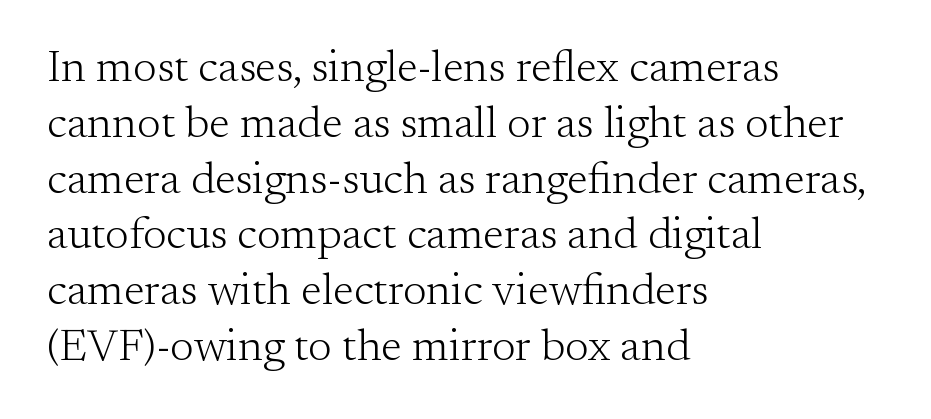
The image shows 45 px light serif type, upright; set left-aligned, line spacing 1.24x, normal letter spacing, not underlined; medium stroke contrast and a small x-height.
